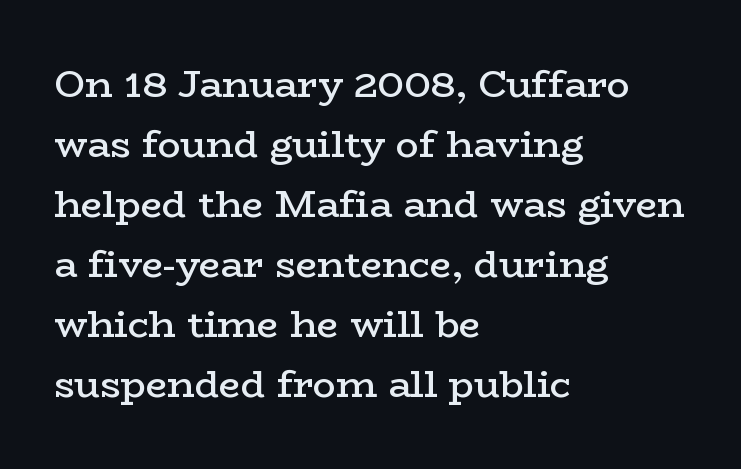
The image shows 38 px semibold, wide serif type, upright; set left-aligned, normal line spacing (1.58x), normal letter spacing, not underlined; low stroke contrast and a medium x-height.
